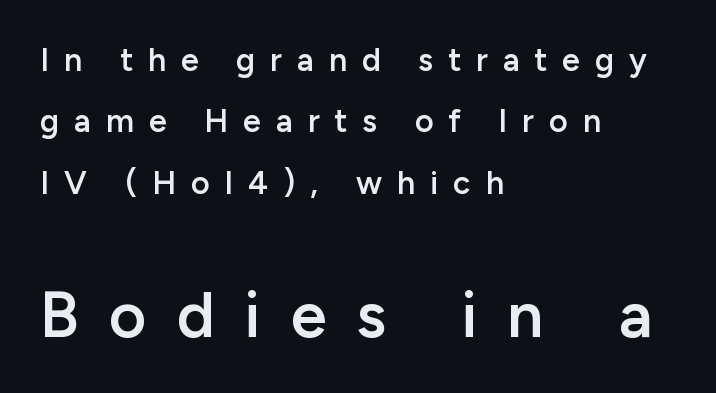
Q: Is the text bold? A: Semi-bold.
Q: Is the text italic (slanted)? A: No, it is upright.
Q: Is the typeface a serif or a sans-serif typeface? A: Sans-serif.
Q: Is the text underlined? A: No.
Q: How is the paragraph aligned? A: Left-aligned.
Q: Is the spacing between letters normal or unusually wide? A: Unusually wide.
Q: Is the spacing between lines tight, normal or loose? A: Loose.
Q: Which block of text is set in a larger size, the first (top) or the second (bottom)? A: The second (bottom) one.
Q: Width (condensed, normal, or wide)? A: Normal.
Q: Stroke contrast? A: Low.
Q: x-height? A: Medium.
Q: Monospaced? A: No.
